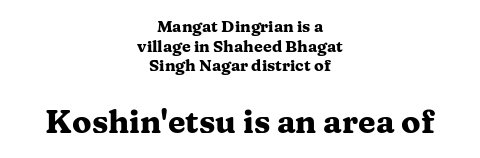
The image shows 32 px heavy, wide serif type, upright; set centered, line spacing 1.23x, normal letter spacing, not underlined; the second (bottom) block is 2.0x larger; medium stroke contrast and a medium x-height.
